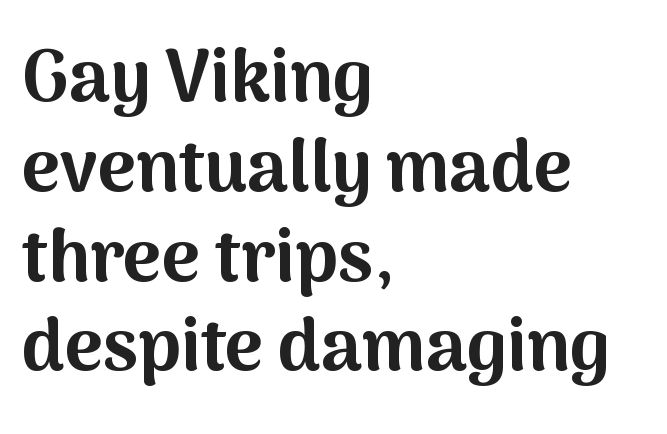
{"serif": "no", "italic": "no", "bold": "yes", "weight": "bold", "width": "normal", "stroke_contrast": "medium", "x_height": "medium", "monospaced": "no", "underline": "no", "align": "left", "line_spacing_ratio": 1.23, "letter_spacing": "normal", "letter_spacing_em": 0.0, "glyph_px": 73}
